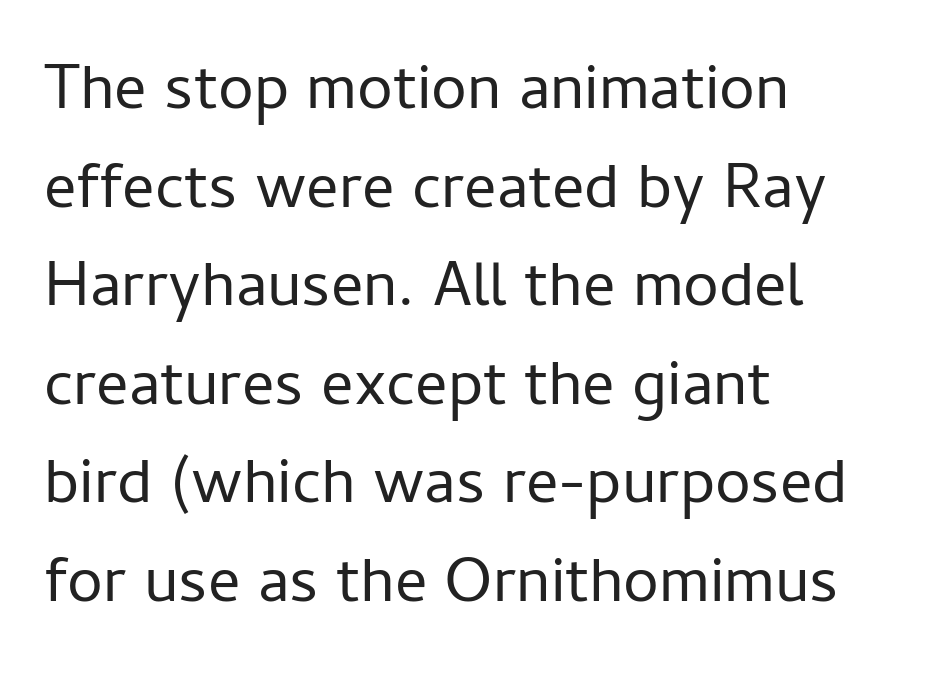
The image shows 64 px regular-weight sans-serif type, upright; set left-aligned, normal line spacing (1.54x), normal letter spacing, not underlined; low stroke contrast and a medium x-height.
